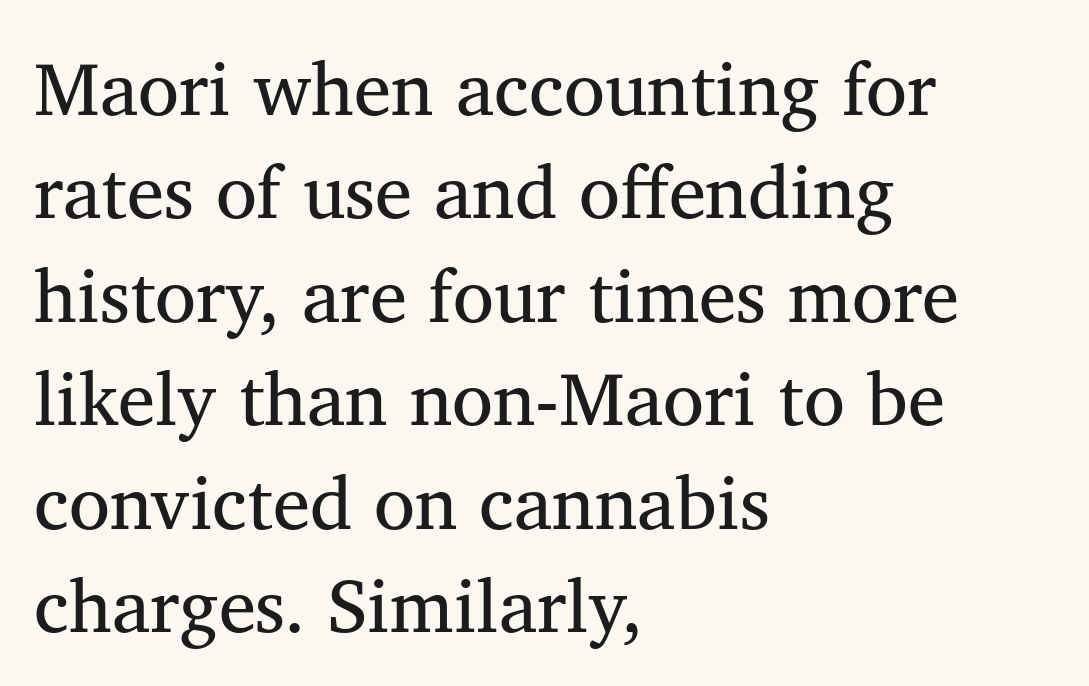
No word sits above an underline. Words appear dense and cohesive because spacing is normal. Line spacing here is normal. Think of a printed novel: that variable character pitch is what you see here. Do the letters lean? They stand straight. No extra ink here — the face is not bold.
